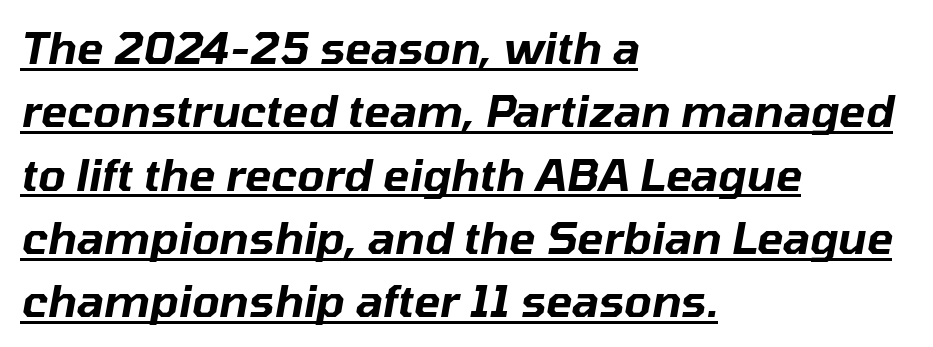
Q: Is the text italic (slanted)? A: Yes, it leans right by about 10 degrees.
Q: Is the text underlined? A: Yes.
Q: How is the paragraph aligned? A: Left-aligned.
Q: Is the spacing between letters normal or unusually wide? A: Normal.
Q: Is the spacing between lines tight, normal or loose? A: Normal.
Q: Width (condensed, normal, or wide)? A: Normal.
Q: Stroke contrast? A: Low.
Q: x-height? A: Medium.
Q: Monospaced? A: No.
